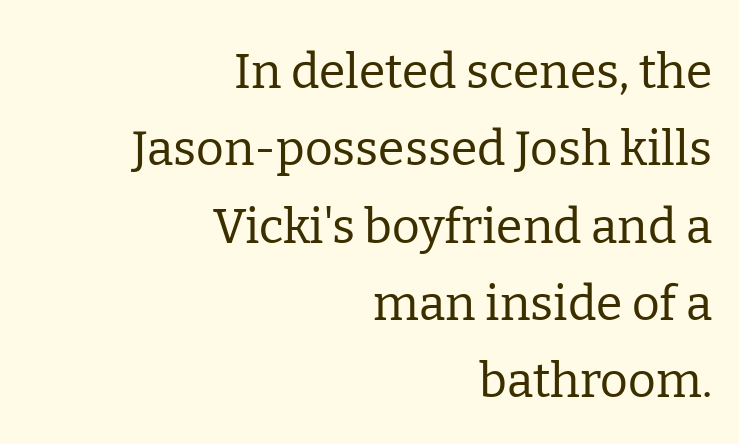
The image shows 48 px regular-weight serif type, upright; set right-aligned, normal line spacing (1.61x), normal letter spacing, not underlined; low stroke contrast and a medium x-height.
